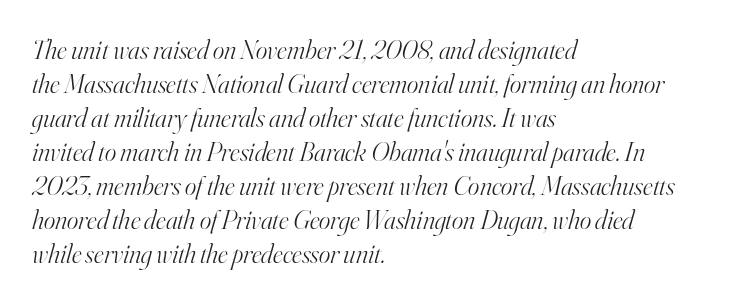
The image shows 27 px text type, italic (leaning right); set left-aligned, normal line spacing (1.26x), normal letter spacing, not underlined.
